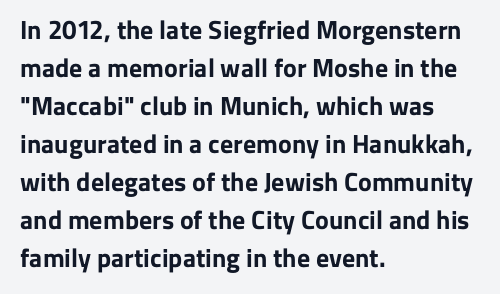
{"italic": "no", "bold": "yes", "underline": "no", "align": "left", "line_spacing": "normal", "line_spacing_ratio": 1.46, "letter_spacing": "normal", "letter_spacing_em": 0.0, "glyph_px": 26}
